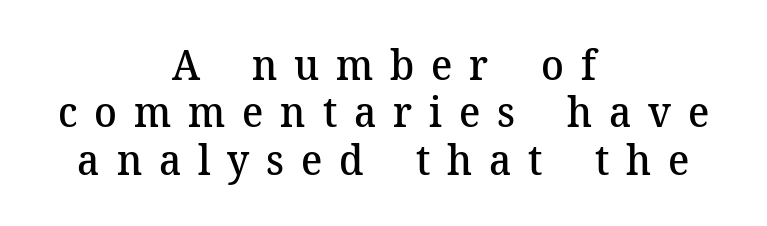
Unlike a clean sans, this face finishes its strokes with serifs. Check under the words: just untouched page. Italic: no, the glyphs are upright roman. This sample uses expanded letter spacing, leaving extra air between glyphs. How would I describe the line gaps? Narrow and economical. Notice how the passage keeps no hard edge, just a central spine.
